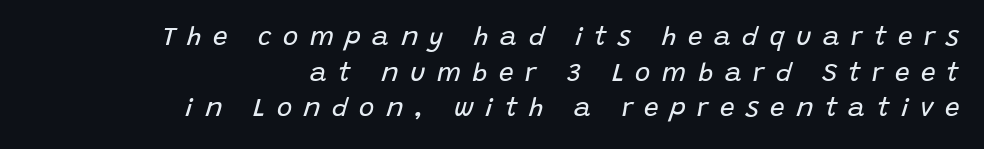
{"italic": "yes", "lean": "right", "slant_degrees": 15, "bold": "no", "underline": "no", "align": "right", "line_spacing": "normal", "line_spacing_ratio": 1.37, "letter_spacing": "wide", "letter_spacing_em": 0.44, "glyph_px": 26}
